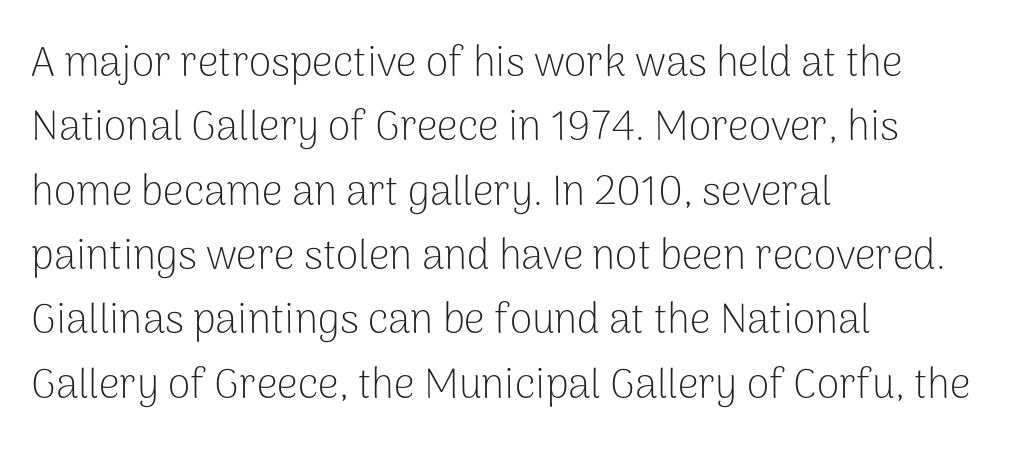
If you drew a line through each stem, it would be perfectly vertical. Examine the stroke ends and you'll find no serifs. Type without underlining. Counters stay open thanks to moderate or lighter strokes. Line starts are locked; line ends wander.
